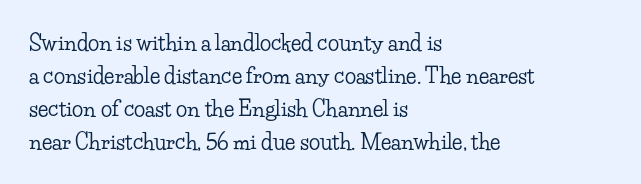
The image shows 21 px text type, upright; set left-aligned, normal line spacing (1.57x), normal letter spacing, not underlined.
